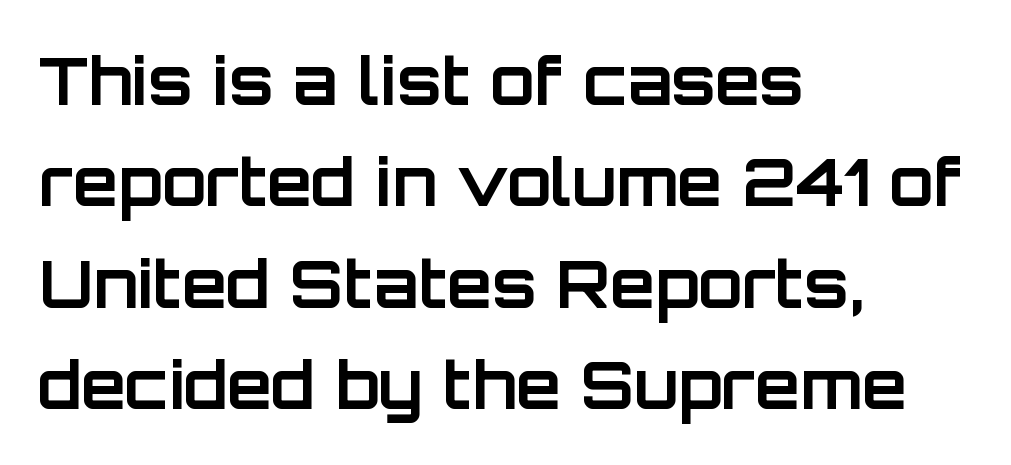
{"serif": "no", "italic": "no", "bold": "yes", "weight": "bold", "width": "normal", "stroke_contrast": "low", "x_height": "large", "monospaced": "no", "underline": "no", "align": "left", "line_spacing": "normal", "line_spacing_ratio": 1.56, "letter_spacing": "normal", "letter_spacing_em": 0.0, "glyph_px": 65}
